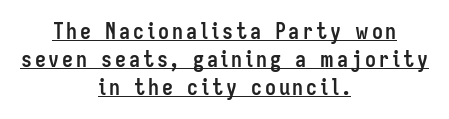
{"italic": "no", "bold": "yes", "underline": "yes", "align": "center", "line_spacing": "normal", "line_spacing_ratio": 1.27, "glyph_px": 22}
